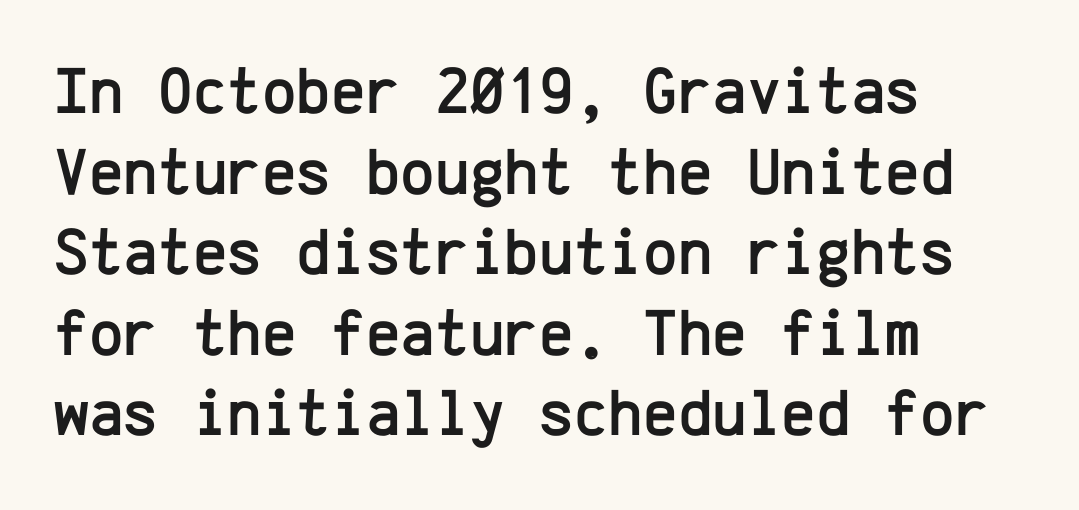
The image shows 66 px sans-serif type, upright, monospaced; set left-aligned, line spacing 1.22x, normal letter spacing, not underlined; low stroke contrast and a medium x-height.
